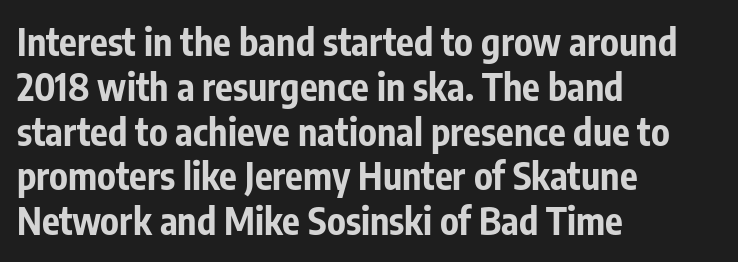
I'd call this a sans setting — the letters go barefoot. No word sits above an underline. These words are printed bold, with thick strokes throughout. Every stem runs plumb, perpendicular to the baseline.
